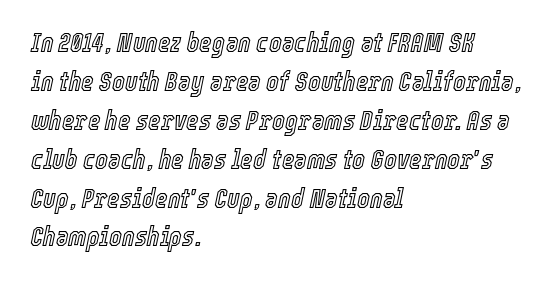
{"italic": "yes", "lean": "right", "slant_degrees": 12, "underline": "no", "align": "left", "line_spacing": "normal", "line_spacing_ratio": 1.44, "letter_spacing": "normal", "letter_spacing_em": 0.0, "glyph_px": 27}
